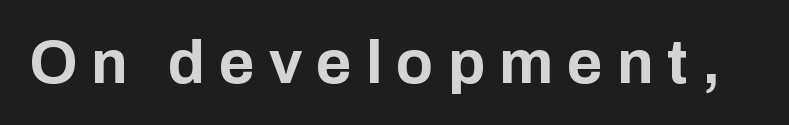
{"serif": "no", "italic": "no", "bold": "yes", "weight": "bold", "width": "normal", "stroke_contrast": "low", "x_height": "medium", "monospaced": "no", "underline": "no", "letter_spacing": "wide", "letter_spacing_em": 0.23, "glyph_px": 61}
